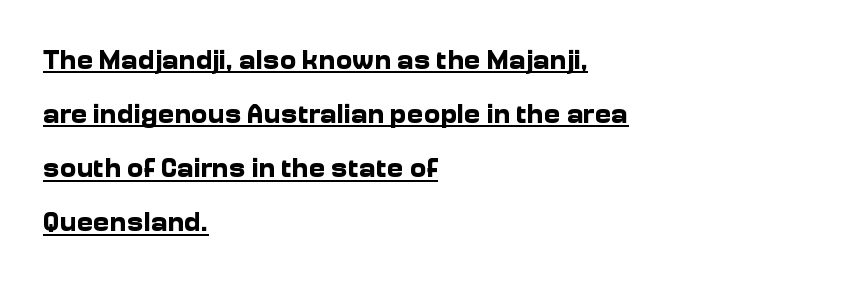
The image shows 28 px bold sans-serif type, upright; set left-aligned, loose line spacing (1.93x), normal letter spacing, underlined; low stroke contrast and a medium x-height.
